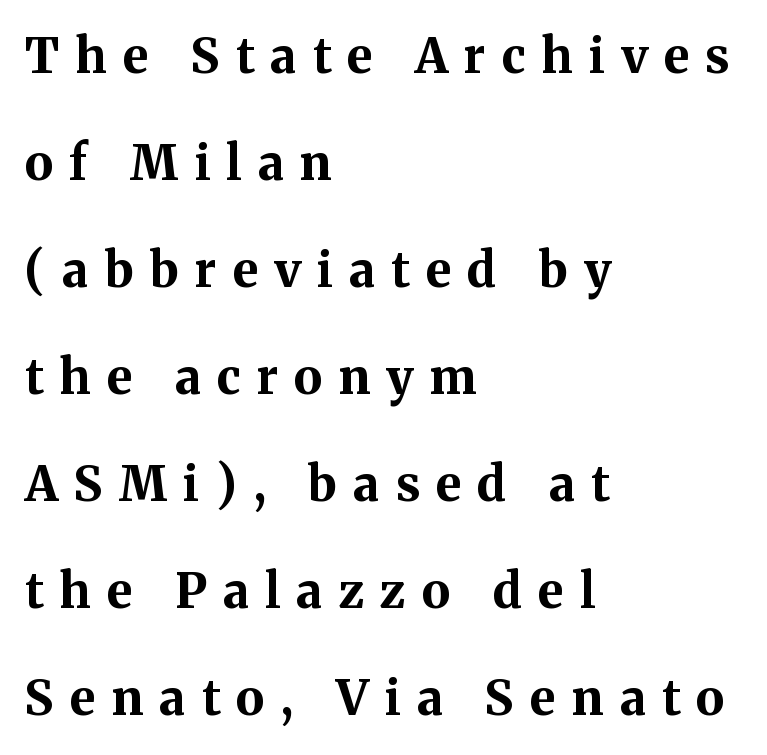
Q: Is the text bold? A: Yes.
Q: Is the text italic (slanted)? A: No, it is upright.
Q: Is the typeface a serif or a sans-serif typeface? A: Serif.
Q: Is the text underlined? A: No.
Q: How is the paragraph aligned? A: Left-aligned.
Q: Is the spacing between letters normal or unusually wide? A: Unusually wide.
Q: Is the spacing between lines tight, normal or loose? A: Loose.
Q: Width (condensed, normal, or wide)? A: Normal.
Q: Stroke contrast? A: Medium.
Q: x-height? A: Medium.
Q: Monospaced? A: No.
